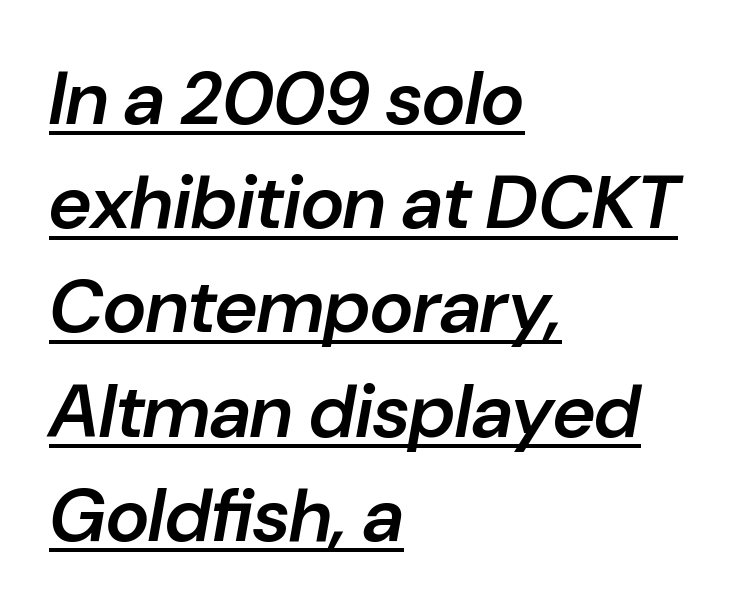
Q: Is the text bold? A: Semi-bold.
Q: Is the text italic (slanted)? A: Yes, it leans right by about 10 degrees.
Q: Is the text underlined? A: Yes.
Q: How is the paragraph aligned? A: Left-aligned.
Q: Is the spacing between letters normal or unusually wide? A: Normal.
Q: Is the spacing between lines tight, normal or loose? A: Normal.
Q: Width (condensed, normal, or wide)? A: Normal.
Q: Stroke contrast? A: Low.
Q: x-height? A: Medium.
Q: Monospaced? A: No.
